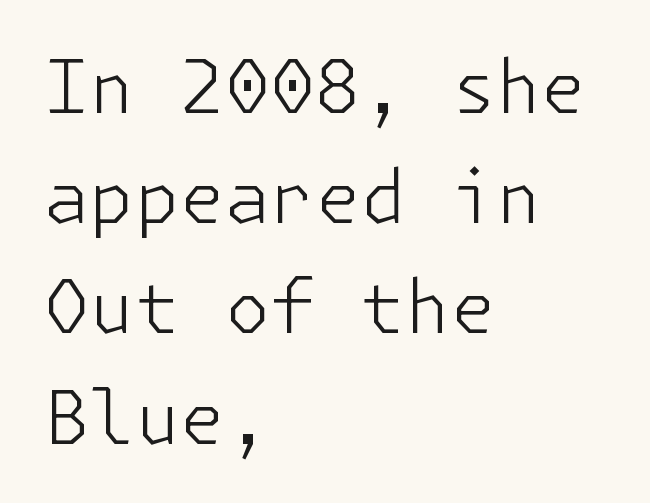
The image shows 73 px light sans-serif type, upright; set left-aligned, normal line spacing (1.51x), normal letter spacing, not underlined; low stroke contrast and a medium x-height.
